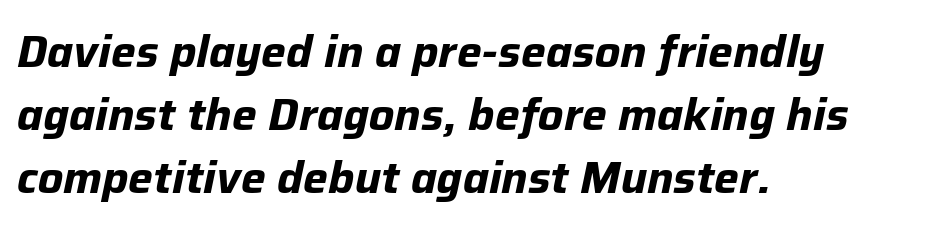
What's the leading like? Ordinary, nothing unusual. You can tell it's italic because the verticals aren't actually vertical. Each row of text sits above clean, open space. Compared with an ordinary text face, these strokes are far heavier — a full bold. You could not count columns in this text — the font is proportionally spaced. Left-aligned paragraph, ragged on the right.
